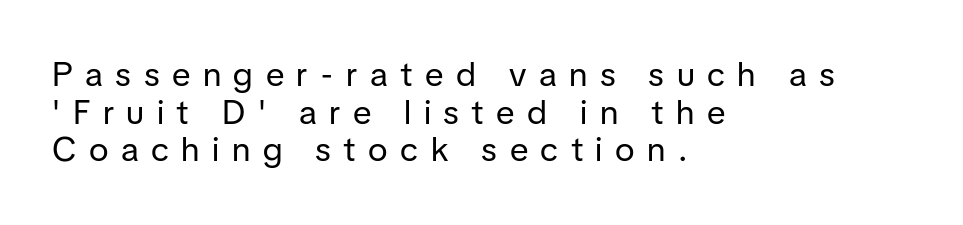
Think standard paragraph weight, or any step lighter than that. Do the letters lean? They stand straight. Serifs: no, the terminals of the letterforms are clean. Descender tails drop into unmarked territory.
